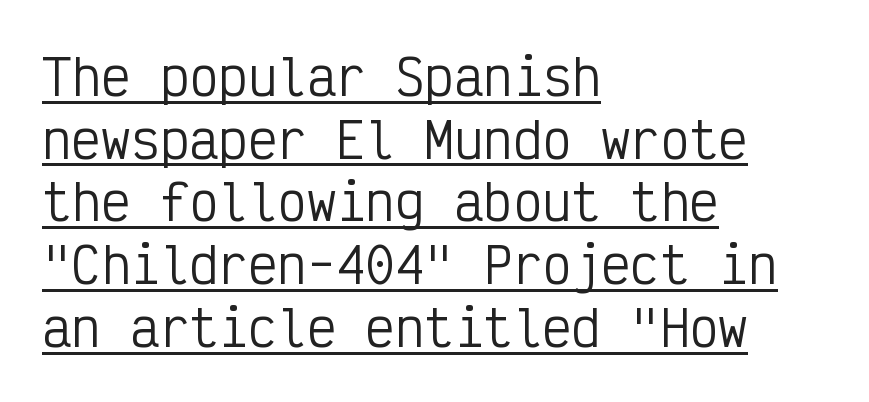
Q: Is the text bold? A: No.
Q: Is the text italic (slanted)? A: No, it is upright.
Q: Is the typeface a serif or a sans-serif typeface? A: Sans-serif.
Q: Is the text underlined? A: Yes.
Q: How is the paragraph aligned? A: Left-aligned.
Q: Is the spacing between letters normal or unusually wide? A: Normal.
Q: Is the spacing between lines tight, normal or loose? A: Normal.
Q: Width (condensed, normal, or wide)? A: Condensed.
Q: Stroke contrast? A: Low.
Q: x-height? A: Medium.
Q: Monospaced? A: Yes.
